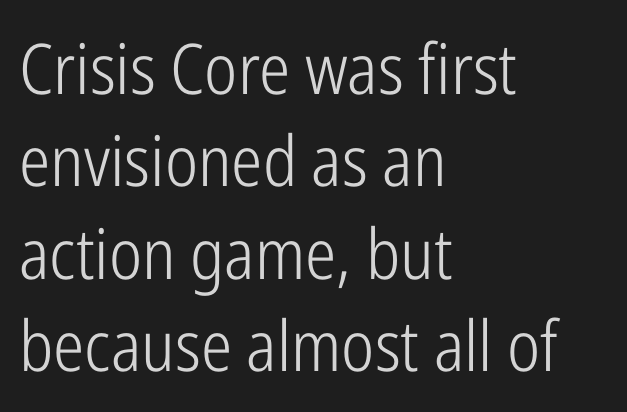
Beneath every word, the page is bare. Quick note: not italic, upright. The face used here is proportionally spaced, like ordinary book or web type. Vertical stems look standard width or narrower in stroke.
